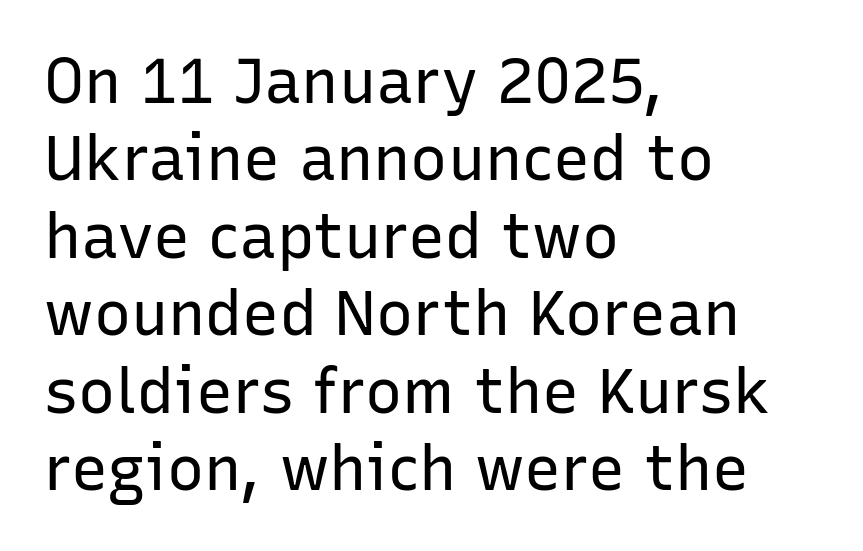
{"serif": "no", "italic": "no", "bold": "no", "weight": "regular", "width": "normal", "stroke_contrast": "low", "x_height": "medium", "monospaced": "no", "underline": "no", "align": "left", "line_spacing": "normal", "line_spacing_ratio": 1.25, "letter_spacing": "normal", "letter_spacing_em": 0.0, "glyph_px": 62}
